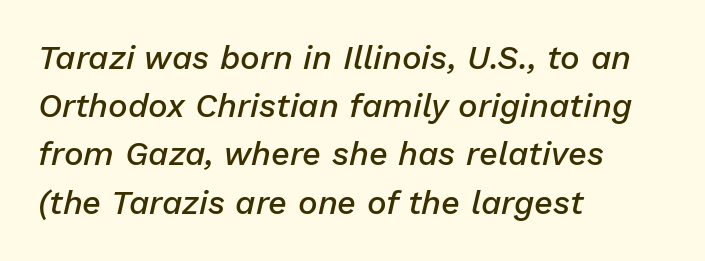
{"italic": "yes", "lean": "right", "slant_degrees": 13, "bold": "semi", "weight": "semibold", "width": "normal", "stroke_contrast": "low", "x_height": "medium", "monospaced": "no", "underline": "no", "align": "left", "line_spacing": "normal", "line_spacing_ratio": 1.46, "letter_spacing": "normal", "letter_spacing_em": 0.0, "glyph_px": 33}
